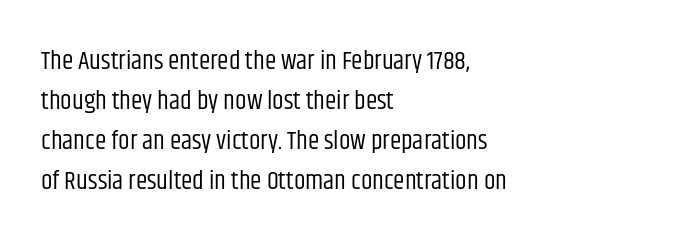
{"italic": "no", "bold": "no", "underline": "no", "align": "left", "line_spacing": "normal", "line_spacing_ratio": 1.54, "letter_spacing": "normal", "letter_spacing_em": 0.0, "glyph_px": 26}
